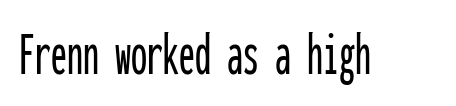
{"serif": "no", "italic": "no", "width": "condensed", "stroke_contrast": "low", "x_height": "medium", "monospaced": "yes", "underline": "no", "letter_spacing": "normal", "letter_spacing_em": 0.0, "glyph_px": 64}
